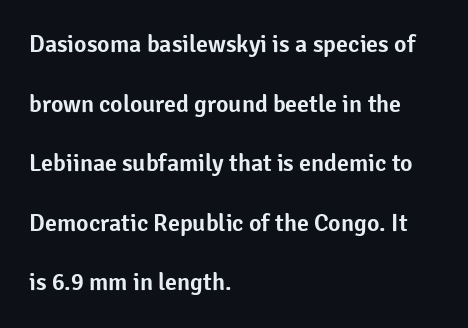
{"italic": "no", "underline": "no", "align": "left", "line_spacing": "loose", "line_spacing_ratio": 2.48, "letter_spacing": "normal", "letter_spacing_em": 0.0, "glyph_px": 24}
